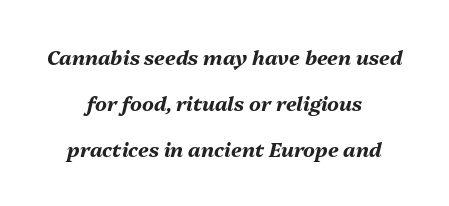
Is the type bold? Yes — the strokes are clearly thick and heavy. This sample is center-justified, so both line endings float freely. The axis of the letterforms is tilted away from vertical. Glyph-to-glyph distance matches everyday printed text. Leading: increased.
